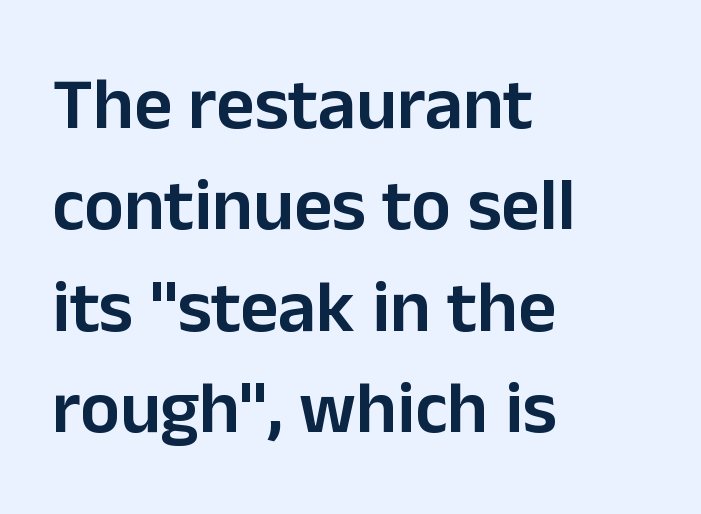
{"serif": "no", "italic": "no", "bold": "semi", "weight": "semibold", "width": "normal", "stroke_contrast": "low", "x_height": "medium", "monospaced": "no", "underline": "no", "align": "left", "line_spacing": "normal", "line_spacing_ratio": 1.37, "letter_spacing": "normal", "letter_spacing_em": 0.0, "glyph_px": 74}
